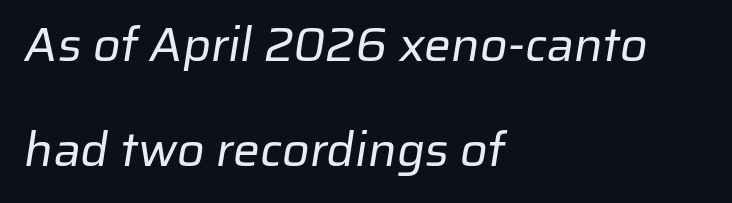
The passage shown is typeset with a sans-serif family. Underline: absent. A light-to-regular cut is what we see here. Nothing unusual about the tracking: characters are spaced as the font intends. A great deal of white space separates one row of letters from the next. Visually the block forms a straight wall on the left and a jagged coastline on the right.
